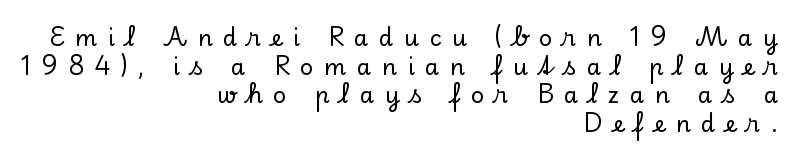
{"italic": "no", "underline": "no", "align": "right", "line_spacing": "normal", "line_spacing_ratio": 1.25, "letter_spacing": "wide", "letter_spacing_em": 0.46, "glyph_px": 23}
